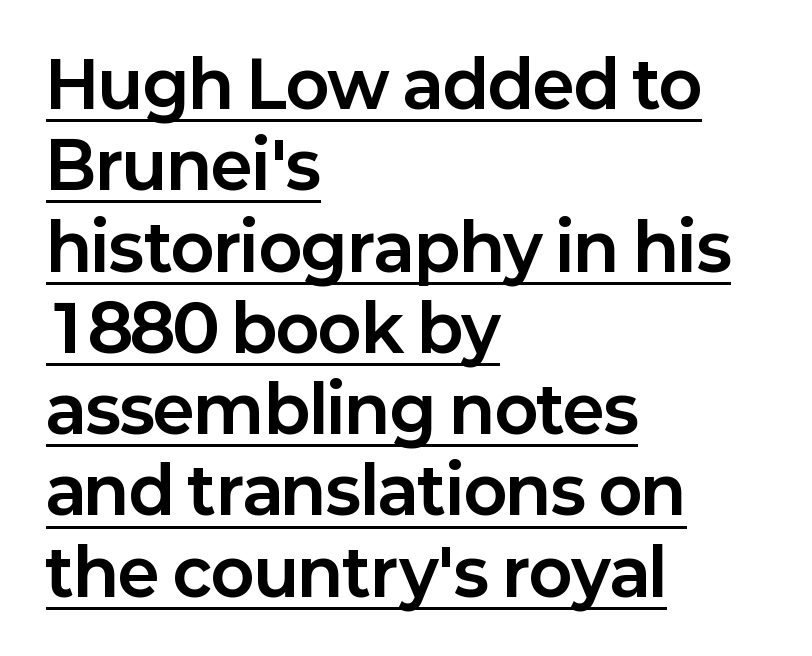
{"serif": "no", "italic": "no", "bold": "yes", "weight": "bold", "width": "normal", "stroke_contrast": "low", "x_height": "medium", "monospaced": "no", "underline": "yes", "align": "left", "line_spacing": "normal", "line_spacing_ratio": 1.27, "letter_spacing": "normal", "letter_spacing_em": 0.0, "glyph_px": 64}
